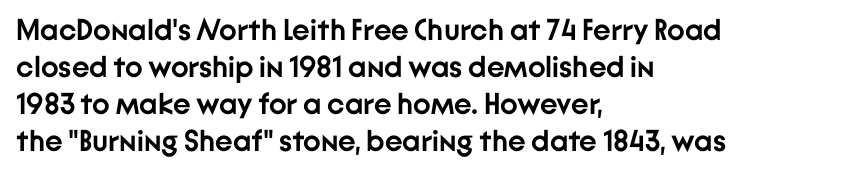
The axis of the letterforms is exactly vertical. Looks like regular typesetting: each glyph gets only the width it needs. Words appear dense and cohesive because spacing is normal. The lines in this sample share a left origin and differ only in where they stop. The zone under the glyphs is completely vacant. Each letter's strokes conclude bluntly, with no projecting serifs.
